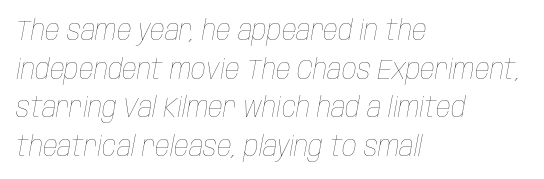
Does the lettering tilt? It does — this is italic. Tracking value appears to be zero — textbook default spacing. Is the block centered? No — it sits flush against the left margin. Stem width sits at or under what a default text font uses.
